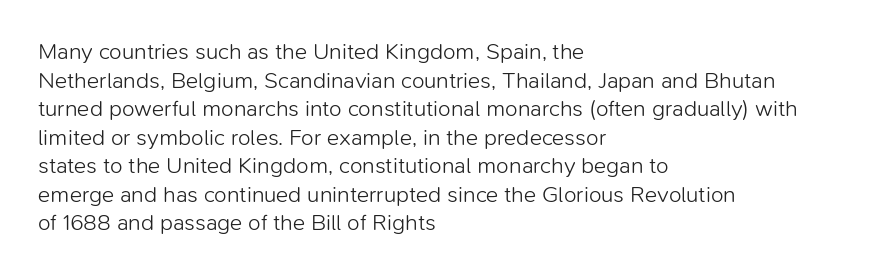
The image shows 23 px text type, upright; set left-aligned, line spacing 1.24x, normal letter spacing, not underlined.
